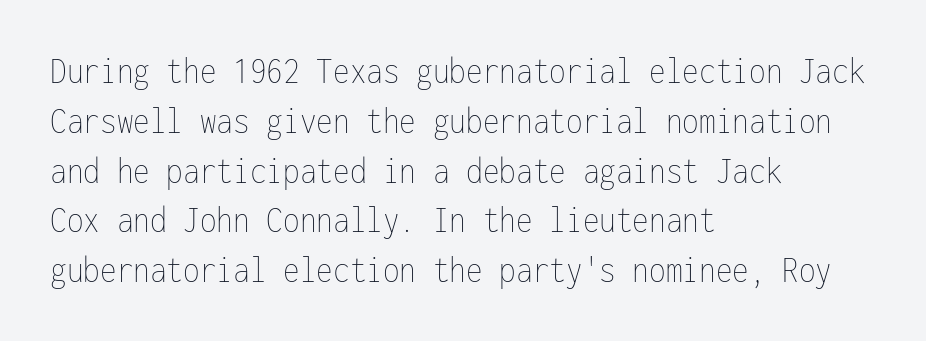
Q: Is the text bold? A: No.
Q: Is the text italic (slanted)? A: No, it is upright.
Q: Is the text underlined? A: No.
Q: How is the paragraph aligned? A: Left-aligned.
Q: Is the spacing between letters normal or unusually wide? A: Normal.
Q: Is the spacing between lines tight, normal or loose? A: Normal.
Q: Width (condensed, normal, or wide)? A: Condensed.
Q: Stroke contrast? A: Low.
Q: x-height? A: Medium.
Q: Monospaced? A: Yes.
